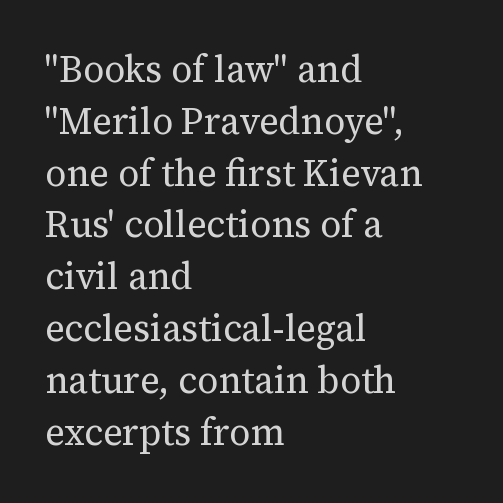
{"serif": "yes", "italic": "no", "bold": "no", "weight": "regular", "width": "normal", "stroke_contrast": "medium", "x_height": "medium", "monospaced": "no", "underline": "no", "align": "left", "line_spacing": "normal", "line_spacing_ratio": 1.4, "letter_spacing": "normal", "letter_spacing_em": 0.0, "glyph_px": 37}
